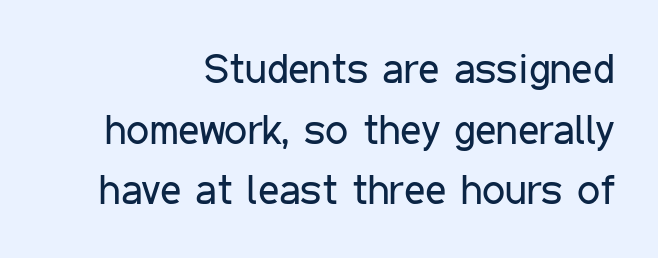
{"serif": "no", "italic": "no", "bold": "no", "weight": "regular", "width": "condensed", "stroke_contrast": "low", "x_height": "medium", "monospaced": "no", "underline": "no", "align": "right", "line_spacing": "normal", "line_spacing_ratio": 1.48, "letter_spacing": "normal", "letter_spacing_em": 0.0, "glyph_px": 41}
